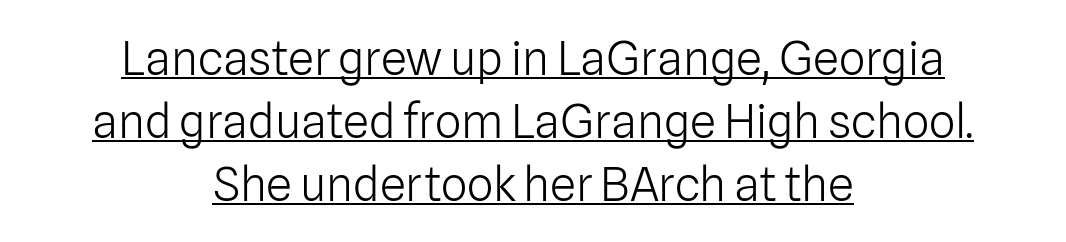
{"serif": "no", "italic": "no", "bold": "no", "weight": "light", "width": "normal", "stroke_contrast": "low", "x_height": "medium", "monospaced": "no", "underline": "yes", "align": "center", "line_spacing": "normal", "line_spacing_ratio": 1.34, "letter_spacing": "normal", "letter_spacing_em": 0.0, "glyph_px": 47}
